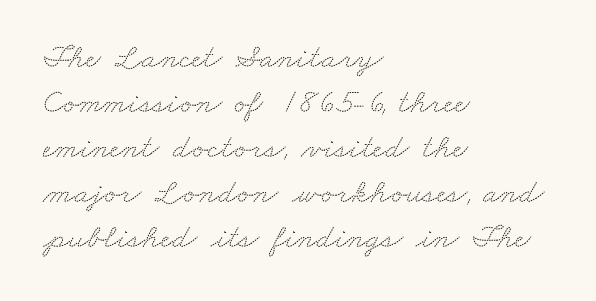
Q: Is the typeface a serif or a sans-serif typeface? A: Serif.
Q: Is the text underlined? A: No.
Q: How is the paragraph aligned? A: Left-aligned.
Q: Is the spacing between letters normal or unusually wide? A: Normal.
Q: Is the spacing between lines tight, normal or loose? A: Normal.
Q: Width (condensed, normal, or wide)? A: Wide.
Q: Stroke contrast? A: Medium.
Q: x-height? A: Small.
Q: Monospaced? A: No.
